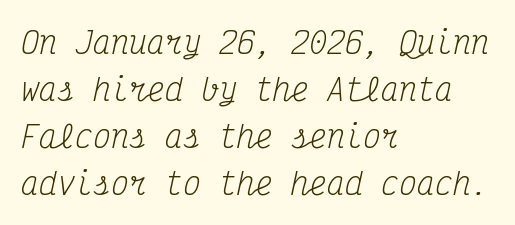
Q: Is the text bold? A: No.
Q: Is the text italic (slanted)? A: Yes, it leans right by about 12 degrees.
Q: Is the typeface a serif or a sans-serif typeface? A: Serif.
Q: Is the text underlined? A: No.
Q: How is the paragraph aligned? A: Left-aligned.
Q: Is the spacing between letters normal or unusually wide? A: Normal.
Q: Is the spacing between lines tight, normal or loose? A: Normal.
Q: Width (condensed, normal, or wide)? A: Condensed.
Q: Stroke contrast? A: Medium.
Q: x-height? A: Medium.
Q: Monospaced? A: Yes.
